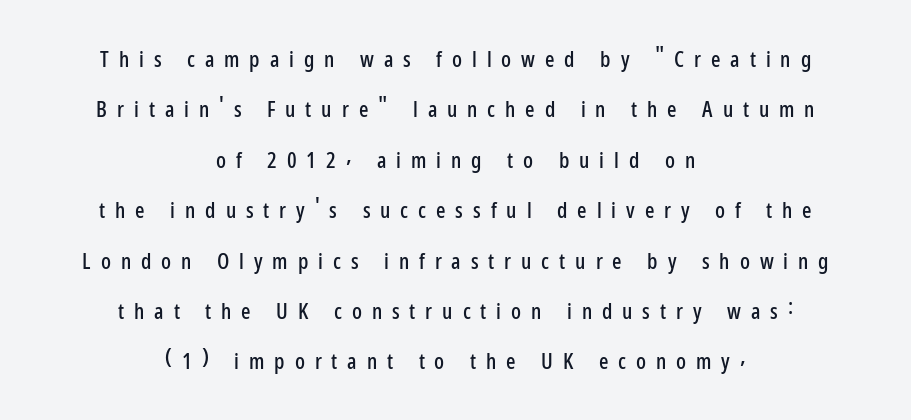
Q: Is the text italic (slanted)? A: No, it is upright.
Q: Is the text underlined? A: No.
Q: How is the paragraph aligned? A: Centered.
Q: Is the spacing between letters normal or unusually wide? A: Unusually wide.
Q: Is the spacing between lines tight, normal or loose? A: Loose.
